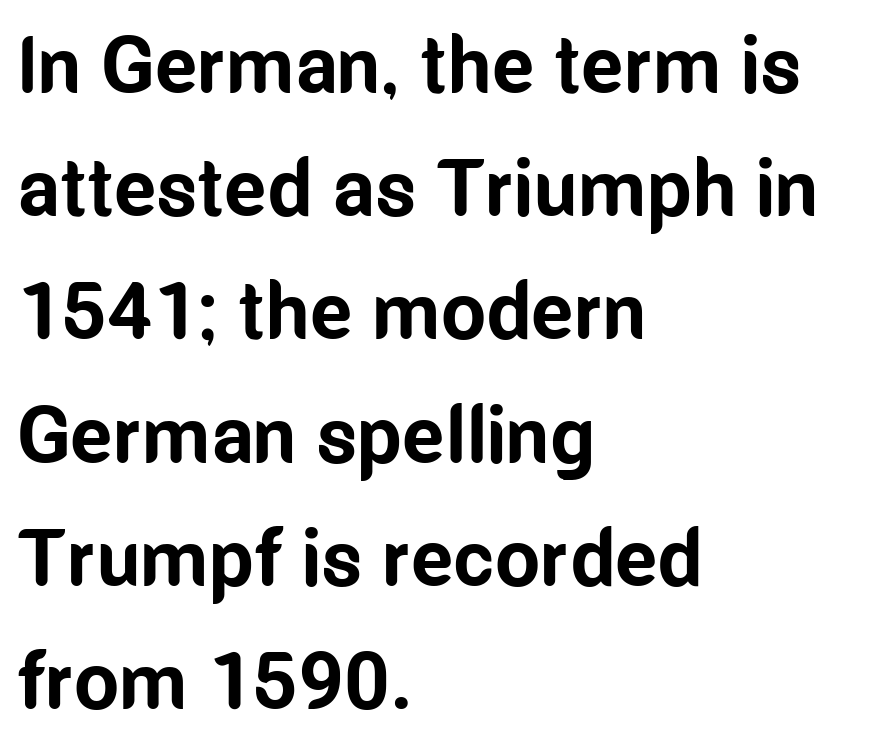
Q: Is the text bold? A: Yes.
Q: Is the text italic (slanted)? A: No, it is upright.
Q: Is the typeface a serif or a sans-serif typeface? A: Sans-serif.
Q: Is the text underlined? A: No.
Q: How is the paragraph aligned? A: Left-aligned.
Q: Is the spacing between letters normal or unusually wide? A: Normal.
Q: Is the spacing between lines tight, normal or loose? A: Normal.
Q: Width (condensed, normal, or wide)? A: Condensed.
Q: Stroke contrast? A: Low.
Q: x-height? A: Medium.
Q: Monospaced? A: No.
